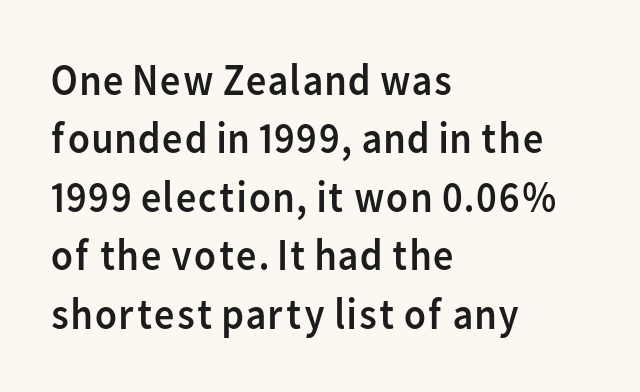
{"serif": "no", "italic": "no", "bold": "no", "weight": "regular", "width": "normal", "stroke_contrast": "low", "x_height": "medium", "monospaced": "no", "underline": "no", "align": "left", "line_spacing": "normal", "line_spacing_ratio": 1.3, "letter_spacing": "normal", "letter_spacing_em": 0.0, "glyph_px": 45}
